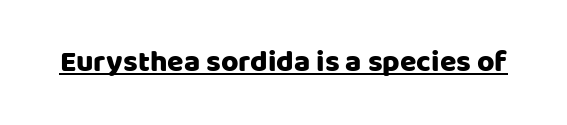
Q: Is the text italic (slanted)? A: No, it is upright.
Q: Is the typeface a serif or a sans-serif typeface? A: Sans-serif.
Q: Is the text underlined? A: Yes.
Q: Is the spacing between letters normal or unusually wide? A: Normal.
Q: Width (condensed, normal, or wide)? A: Normal.
Q: Stroke contrast? A: Low.
Q: x-height? A: Large.
Q: Monospaced? A: No.
